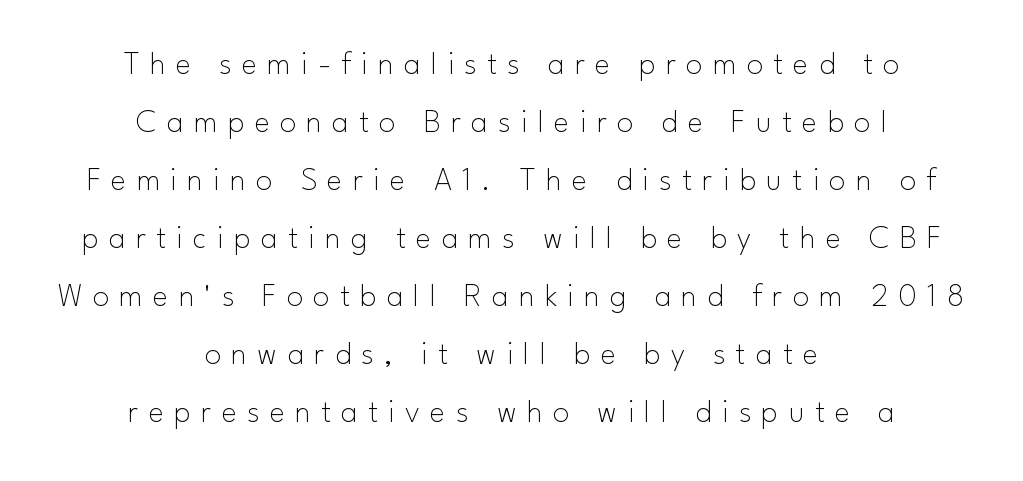
{"serif": "no", "italic": "no", "bold": "no", "weight": "thin", "width": "normal", "stroke_contrast": "low", "x_height": "small", "monospaced": "no", "underline": "no", "align": "center", "line_spacing_ratio": 1.76, "letter_spacing": "wide", "letter_spacing_em": 0.31, "glyph_px": 33}
